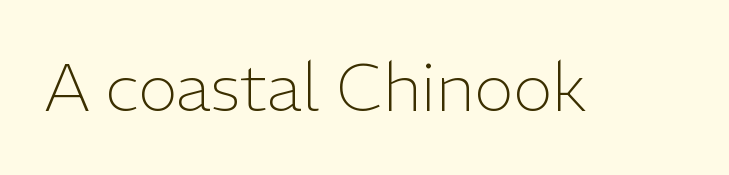
Q: Is the text bold? A: No.
Q: Is the text italic (slanted)? A: No, it is upright.
Q: Is the typeface a serif or a sans-serif typeface? A: Sans-serif.
Q: Is the text underlined? A: No.
Q: Is the spacing between letters normal or unusually wide? A: Normal.
Q: Width (condensed, normal, or wide)? A: Normal.
Q: Stroke contrast? A: Low.
Q: x-height? A: Medium.
Q: Monospaced? A: No.
